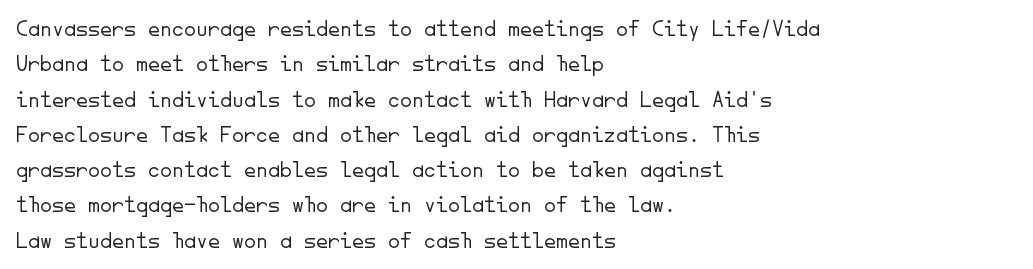
{"italic": "no", "bold": "no", "underline": "no", "align": "left", "line_spacing": "normal", "line_spacing_ratio": 1.47, "letter_spacing": "normal", "letter_spacing_em": 0.0, "glyph_px": 24}
